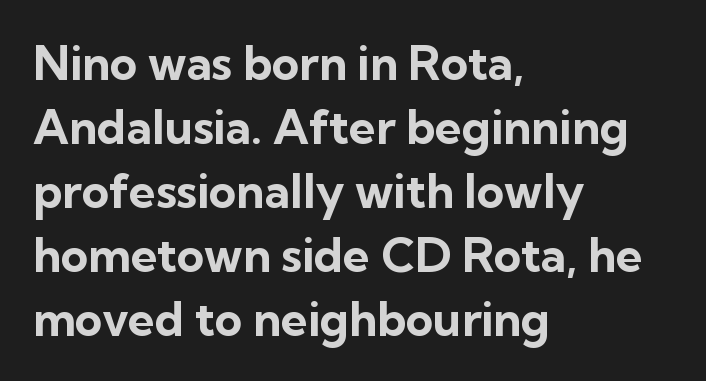
{"serif": "no", "italic": "no", "bold": "yes", "weight": "bold", "width": "normal", "stroke_contrast": "low", "x_height": "medium", "monospaced": "no", "underline": "no", "align": "left", "line_spacing": "normal", "line_spacing_ratio": 1.36, "letter_spacing": "normal", "letter_spacing_em": 0.0, "glyph_px": 47}
